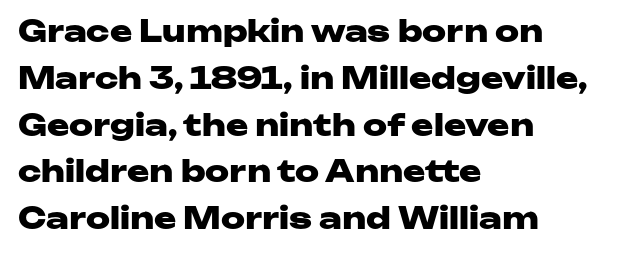
Looks like regular typesetting: each glyph gets only the width it needs. The glyphs are unaccompanied by any horizontal stroke below them. Teacher's note: observe the even left margin — that is flush-left alignment. Italic: no, the glyphs are upright roman. The tracking reads as untouched default to a designer's eye.
